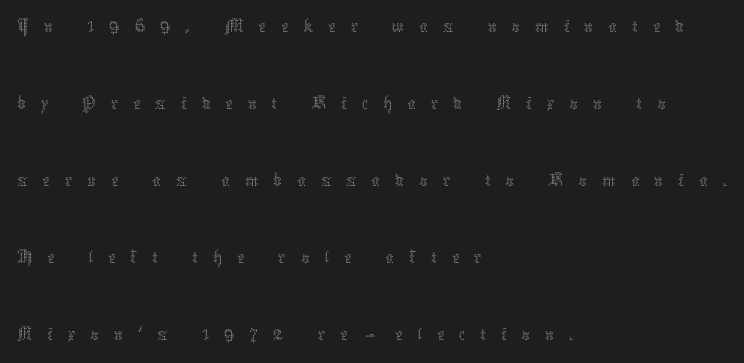
The image shows 43 px thin type, upright; set left-aligned, line spacing 1.79x, unusually wide letter spacing (+0.34 em), not underlined; medium stroke contrast and a medium x-height.
